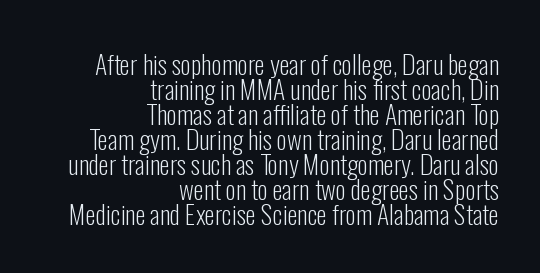
Q: Is the text bold? A: No.
Q: Is the text italic (slanted)? A: No, it is upright.
Q: Is the text underlined? A: No.
Q: How is the paragraph aligned? A: Right-aligned.
Q: Is the spacing between letters normal or unusually wide? A: Normal.
Q: Is the spacing between lines tight, normal or loose? A: Tight.
